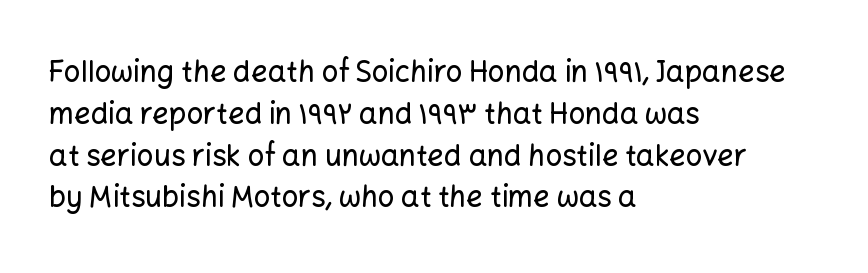
{"serif": "no", "italic": "no", "width": "normal", "stroke_contrast": "low", "x_height": "medium", "monospaced": "no", "underline": "no", "align": "left", "line_spacing": "normal", "line_spacing_ratio": 1.44, "letter_spacing": "normal", "letter_spacing_em": 0.0, "glyph_px": 29}
